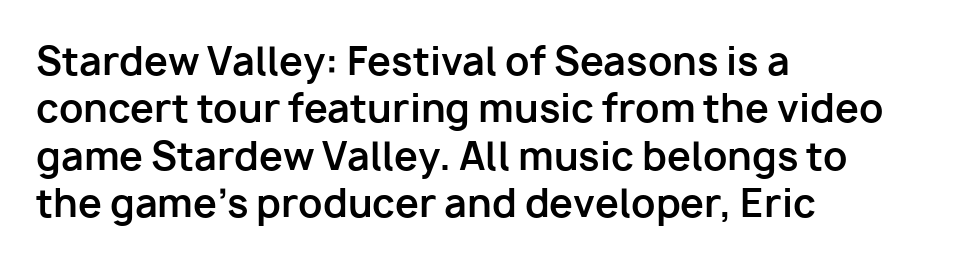
The image shows 38 px bold sans-serif type, upright; set left-aligned, normal line spacing (1.25x), normal letter spacing, not underlined; low stroke contrast and a medium x-height.
